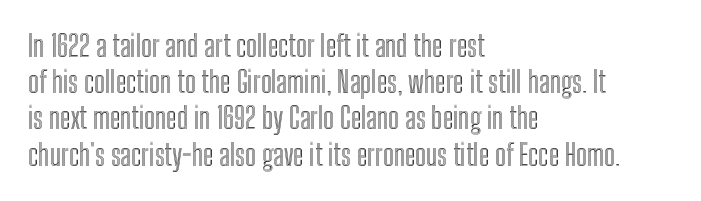
The image shows 29 px condensed type, upright; set left-aligned, normal line spacing (1.25x), normal letter spacing, not underlined; a medium x-height.
